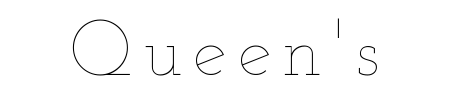
Q: Is the text bold? A: No.
Q: Is the text italic (slanted)? A: No, it is upright.
Q: Is the text underlined? A: No.
Q: How is the paragraph aligned? A: Centered.
Q: Width (condensed, normal, or wide)? A: Wide.
Q: Stroke contrast? A: Low.
Q: x-height? A: Small.
Q: Monospaced? A: No.
